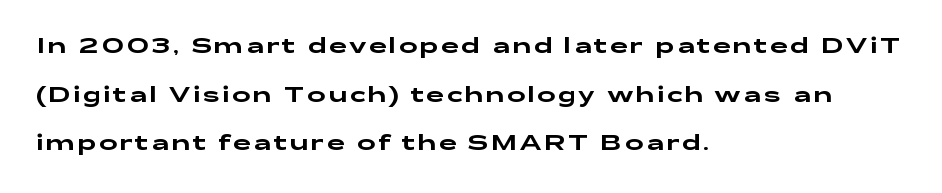
A roman cut, with each character standing at attention. If you drew a ruler down the left edge, every line would touch it. No word sits above an underline. Summary of vertical rhythm: relaxed, with wide interline spacing.
